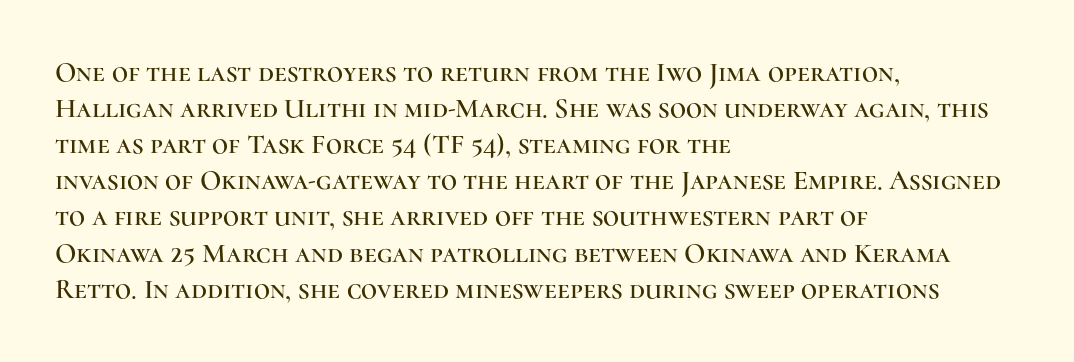
{"serif": "yes", "italic": "no", "width": "normal", "stroke_contrast": "high", "x_height": "medium", "monospaced": "no", "underline": "no", "align": "left", "line_spacing": "normal", "line_spacing_ratio": 1.29, "letter_spacing": "normal", "letter_spacing_em": 0.0, "glyph_px": 28}
